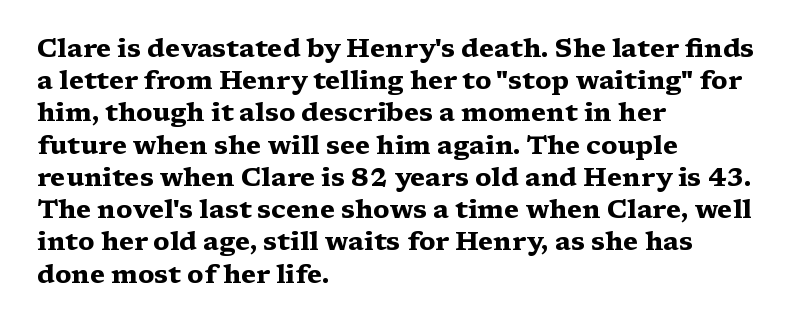
Q: Is the text bold? A: Yes.
Q: Is the text italic (slanted)? A: No, it is upright.
Q: Is the text underlined? A: No.
Q: How is the paragraph aligned? A: Left-aligned.
Q: Is the spacing between letters normal or unusually wide? A: Normal.
